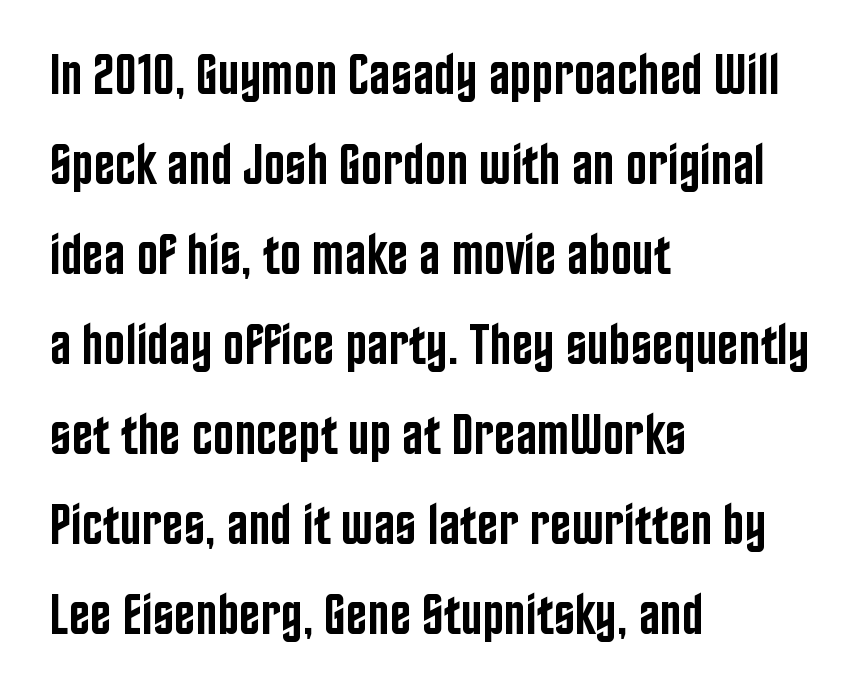
Q: Is the text bold? A: Semi-bold.
Q: Is the text italic (slanted)? A: No, it is upright.
Q: Is the typeface a serif or a sans-serif typeface? A: Sans-serif.
Q: Is the text underlined? A: No.
Q: How is the paragraph aligned? A: Left-aligned.
Q: Is the spacing between letters normal or unusually wide? A: Normal.
Q: Is the spacing between lines tight, normal or loose? A: Normal.
Q: Width (condensed, normal, or wide)? A: Condensed.
Q: Stroke contrast? A: Low.
Q: x-height? A: Large.
Q: Monospaced? A: No.
